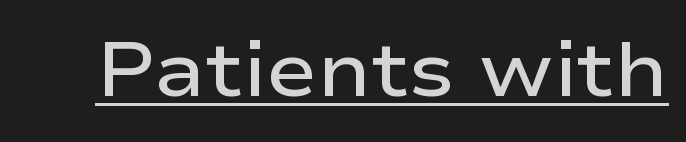
The image shows 77 px semibold, wide sans-serif type, upright; set normal letter spacing, underlined; low stroke contrast and a medium x-height.
